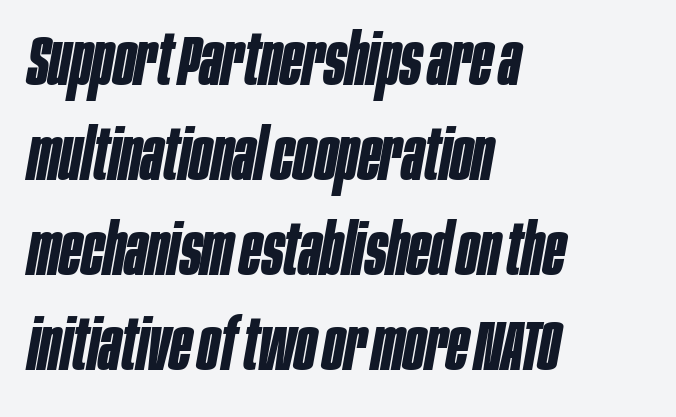
Q: Is the text bold? A: Yes.
Q: Is the text italic (slanted)? A: Yes, it leans right by about 10 degrees.
Q: Is the text underlined? A: No.
Q: How is the paragraph aligned? A: Left-aligned.
Q: Is the spacing between letters normal or unusually wide? A: Normal.
Q: Is the spacing between lines tight, normal or loose? A: Normal.
Q: Width (condensed, normal, or wide)? A: Condensed.
Q: Stroke contrast? A: Low.
Q: x-height? A: Large.
Q: Monospaced? A: No.
